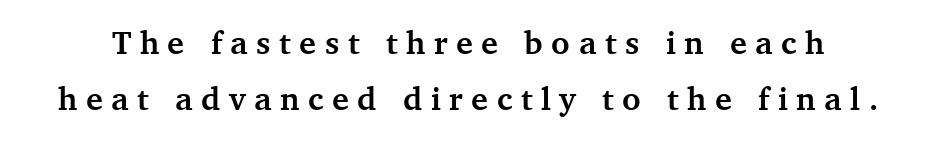
Nope, not italic — everything's standing straight. Each word looks stretched out because of the extra space between its letters. Set as a true bold cut, around the 700 mark. The face used here is seriffed, in the tradition of book romans.
